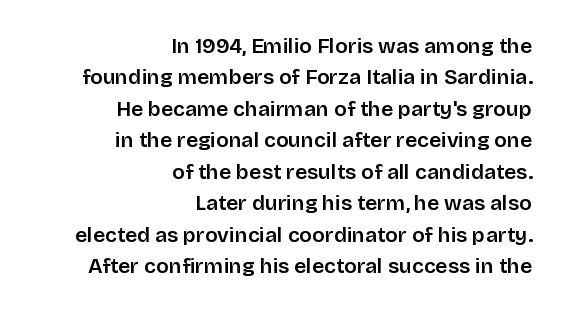
Q: Is the text bold? A: Semi-bold.
Q: Is the text italic (slanted)? A: No, it is upright.
Q: Is the text underlined? A: No.
Q: How is the paragraph aligned? A: Right-aligned.
Q: Is the spacing between letters normal or unusually wide? A: Normal.
Q: Is the spacing between lines tight, normal or loose? A: Normal.
